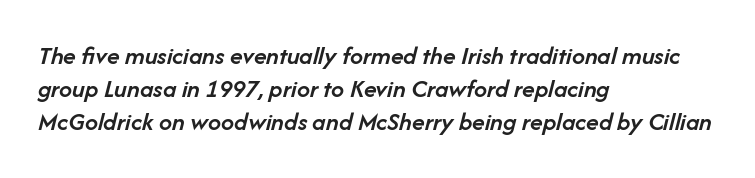
{"italic": "yes", "lean": "right", "slant_degrees": 14, "bold": "semi", "underline": "no", "align": "left", "line_spacing": "normal", "line_spacing_ratio": 1.27, "letter_spacing": "normal", "letter_spacing_em": 0.0, "glyph_px": 26}
